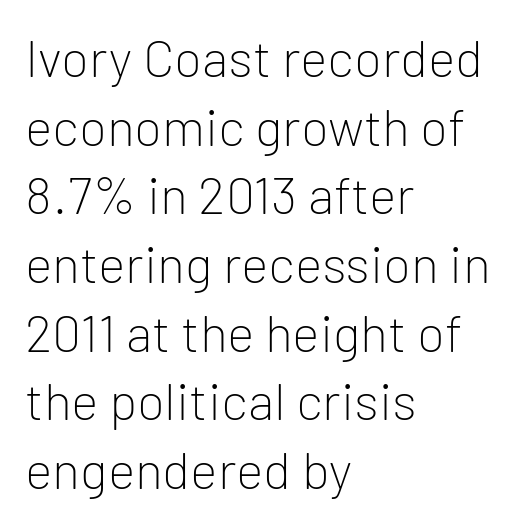
The letters stand upright; this is a roman face. The text was rendered using a sans face with plain stroke endings. The glyphs are unaccompanied by any horizontal stroke below them. Compared with a typical body face, this is equally light or lighter still.
